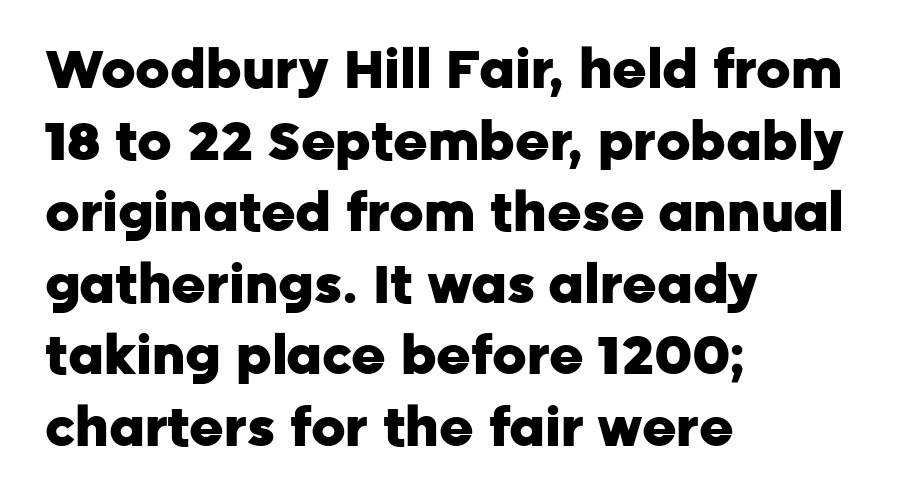
This sample is left-justified, so line endings fall wherever the words run out. Students, observe: this is what conventionally led text looks like. This sample uses plain, unmodified letter spacing. Typesetter's note: full bold, strokes at maximum text heaviness.
